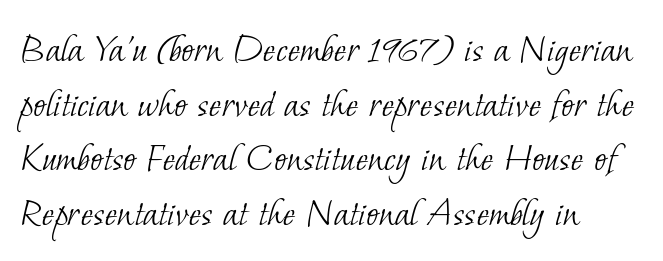
Q: Is the text bold? A: No.
Q: Is the typeface a serif or a sans-serif typeface? A: Serif.
Q: Is the text underlined? A: No.
Q: How is the paragraph aligned? A: Left-aligned.
Q: Is the spacing between letters normal or unusually wide? A: Normal.
Q: Is the spacing between lines tight, normal or loose? A: Normal.
Q: Width (condensed, normal, or wide)? A: Normal.
Q: Stroke contrast? A: Low.
Q: x-height? A: Small.
Q: Monospaced? A: No.
